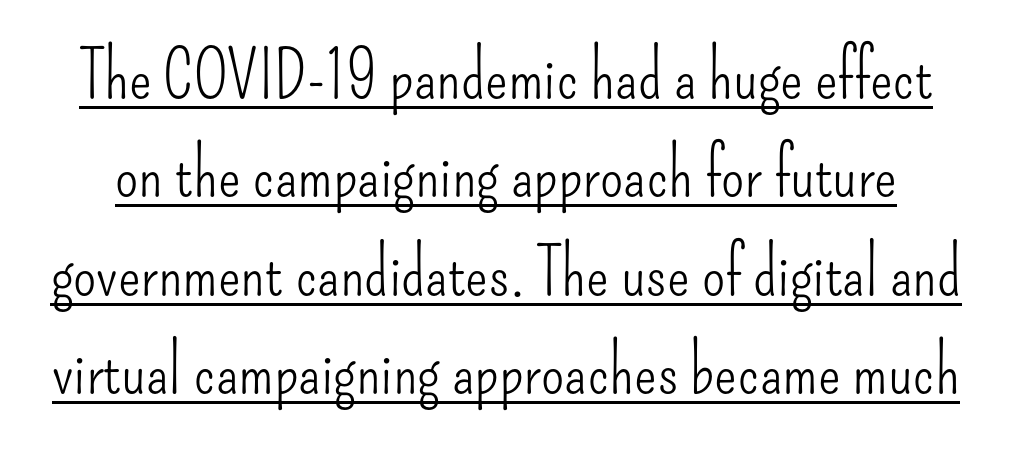
The image shows 67 px light, condensed sans-serif type, upright; set normal line spacing (1.47x), normal letter spacing, underlined; low stroke contrast and a small x-height.
